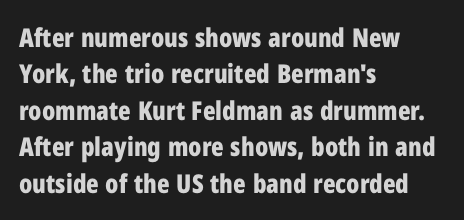
{"italic": "no", "bold": "yes", "underline": "no", "align": "left", "line_spacing": "normal", "line_spacing_ratio": 1.4, "letter_spacing": "normal", "letter_spacing_em": 0.0, "glyph_px": 26}
